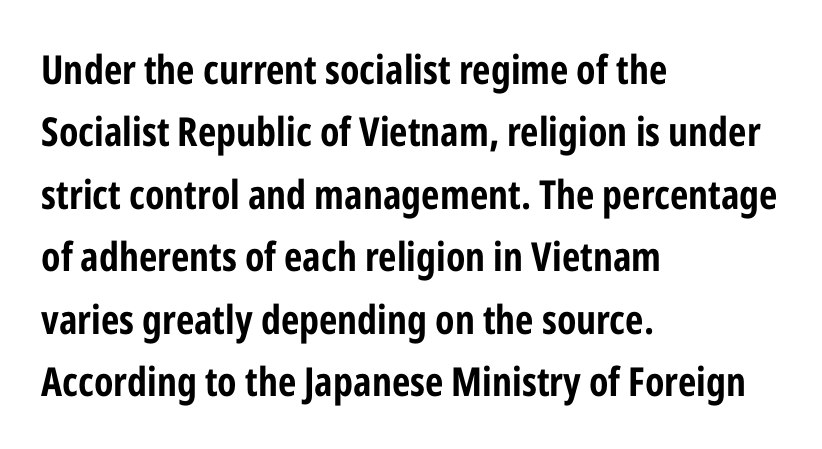
The image shows 40 px bold, condensed sans-serif type, upright; set left-aligned, normal line spacing (1.56x), normal letter spacing, not underlined; low stroke contrast and a medium x-height.
